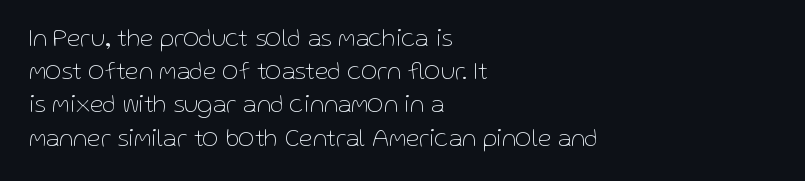
Q: Is the text bold? A: No.
Q: Is the text italic (slanted)? A: No, it is upright.
Q: Is the text underlined? A: No.
Q: How is the paragraph aligned? A: Left-aligned.
Q: Is the spacing between letters normal or unusually wide? A: Normal.
Q: Is the spacing between lines tight, normal or loose? A: Normal.
